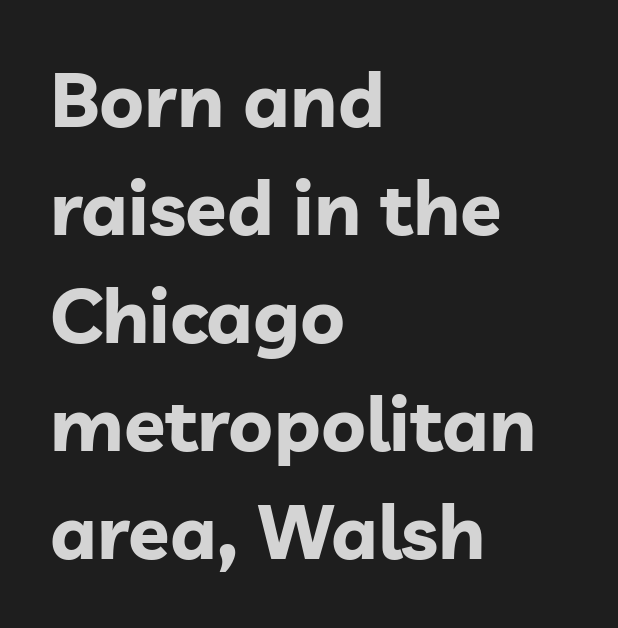
The image shows 76 px bold sans-serif type, upright; set left-aligned, normal line spacing (1.42x), normal letter spacing, not underlined; low stroke contrast and a medium x-height.
